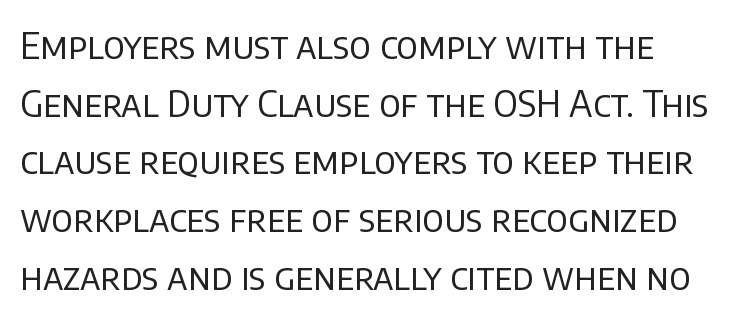
The image shows 37 px regular-weight sans-serif type, upright; set normal line spacing (1.56x), normal letter spacing, not underlined; low stroke contrast and a large x-height.
